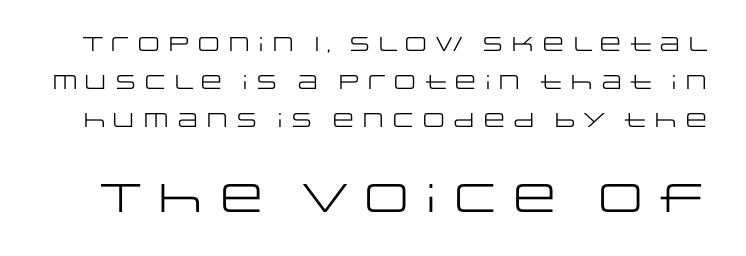
Q: Is the text bold? A: No.
Q: Is the text italic (slanted)? A: No, it is upright.
Q: Is the typeface a serif or a sans-serif typeface? A: Sans-serif.
Q: Is the text underlined? A: No.
Q: Is the spacing between letters normal or unusually wide? A: Normal.
Q: Which block of text is set in a larger size, the first (top) or the second (bottom)? A: The second (bottom) one.
Q: Width (condensed, normal, or wide)? A: Wide.
Q: Stroke contrast? A: Low.
Q: x-height? A: Large.
Q: Monospaced? A: No.
